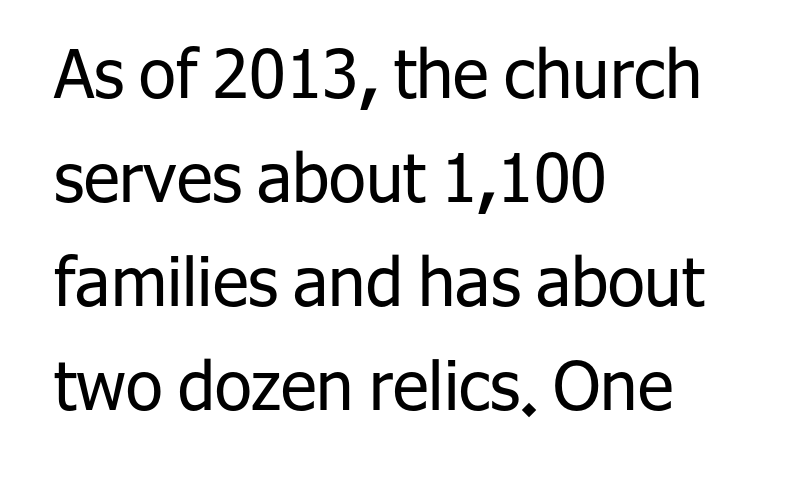
Q: Is the text bold? A: No.
Q: Is the text italic (slanted)? A: No, it is upright.
Q: Is the typeface a serif or a sans-serif typeface? A: Sans-serif.
Q: Is the text underlined? A: No.
Q: How is the paragraph aligned? A: Left-aligned.
Q: Is the spacing between letters normal or unusually wide? A: Normal.
Q: Is the spacing between lines tight, normal or loose? A: Normal.
Q: Width (condensed, normal, or wide)? A: Normal.
Q: Stroke contrast? A: Low.
Q: x-height? A: Medium.
Q: Monospaced? A: No.
